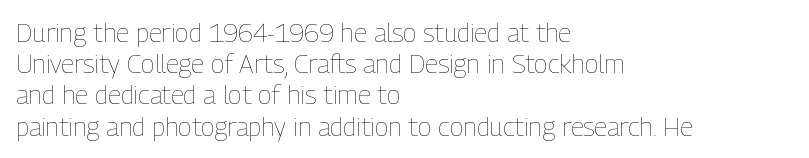
Q: Is the text bold? A: No.
Q: Is the text italic (slanted)? A: No, it is upright.
Q: Is the text underlined? A: No.
Q: How is the paragraph aligned? A: Left-aligned.
Q: Is the spacing between letters normal or unusually wide? A: Normal.
